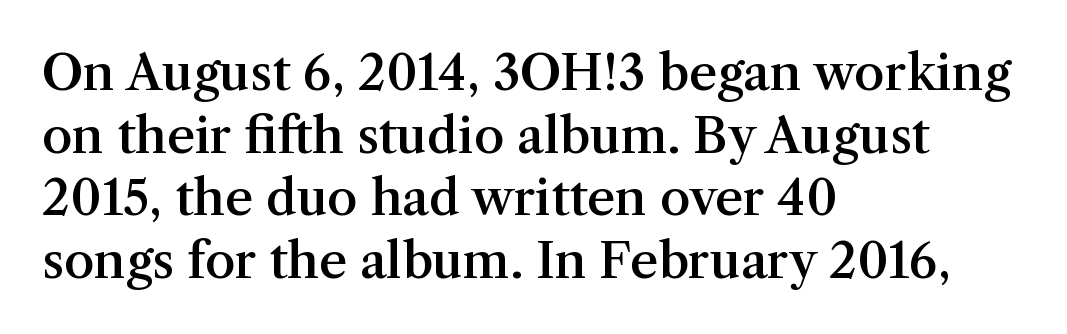
Spacing between characters is what you'd get straight out of the box. Typeset ragged right — the left edge is the straight one. Unlike italic type, these characters show no tilt at all. The glyphs are unaccompanied by any horizontal stroke below them.
